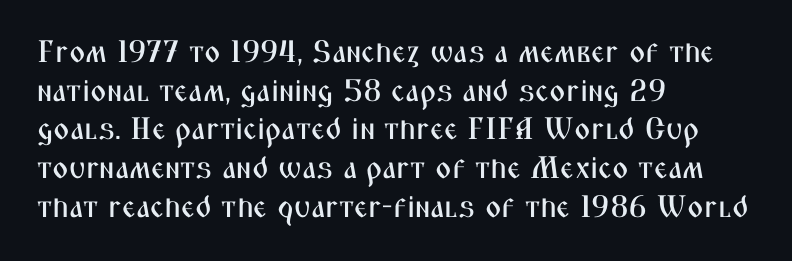
Regarding serifs, this sample does without them. The passage shown is not underscored anywhere. Character widths vary here, with narrow letters taking less room than wide ones. Notice how descenders clear the ascenders below comfortably — that's standard leading.
